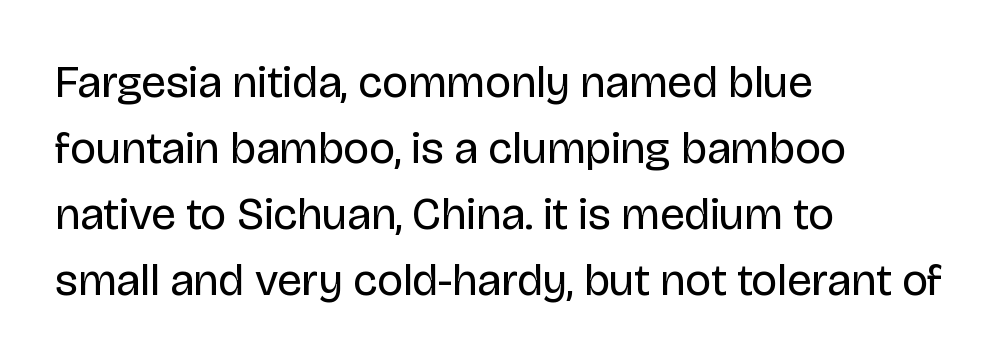
{"serif": "no", "italic": "no", "bold": "no", "weight": "regular", "width": "normal", "stroke_contrast": "low", "x_height": "large", "monospaced": "no", "underline": "no", "align": "left", "line_spacing": "normal", "line_spacing_ratio": 1.47, "letter_spacing": "normal", "letter_spacing_em": 0.0, "glyph_px": 45}
